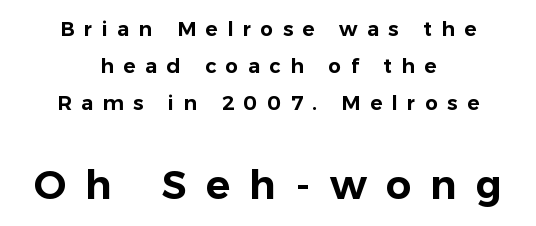
Q: Is the text italic (slanted)? A: No, it is upright.
Q: Is the typeface a serif or a sans-serif typeface? A: Sans-serif.
Q: Is the text underlined? A: No.
Q: How is the paragraph aligned? A: Centered.
Q: Is the spacing between letters normal or unusually wide? A: Unusually wide.
Q: Which block of text is set in a larger size, the first (top) or the second (bottom)? A: The second (bottom) one.
Q: Width (condensed, normal, or wide)? A: Normal.
Q: Stroke contrast? A: Low.
Q: x-height? A: Medium.
Q: Monospaced? A: No.
